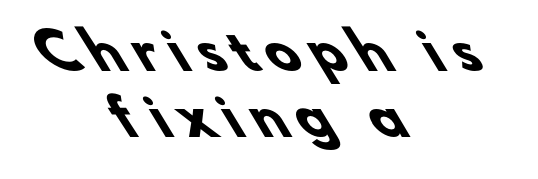
One-word summary of the alignment: center. Weight: bold. This sample has the flowing, uneven cadence of proportional lettering. The string is rendered with underlining switched off. Look at the bottom of the vertical strokes: they stop flat, with no serifs. Someone cranked the tracking dial way up on this one.
